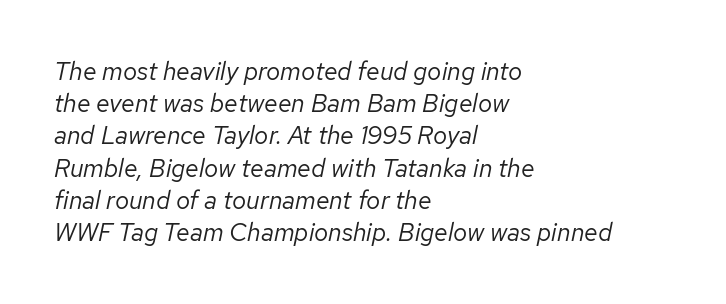
{"italic": "yes", "lean": "right", "slant_degrees": 12, "bold": "no", "underline": "no", "align": "left", "line_spacing": "normal", "line_spacing_ratio": 1.29, "letter_spacing": "normal", "letter_spacing_em": 0.0, "glyph_px": 25}
